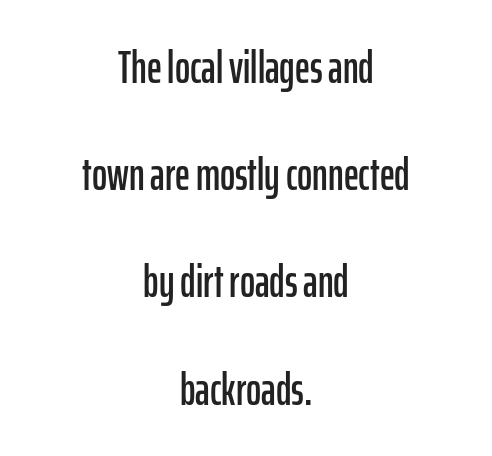
Successive baselines arrive slowly, with a big drop between each. Ordinary non-slanted type is in use. The strip under each line holds only bare page. The passage is arranged like a title page — every line centered. You can tell from the bare stems that sans-serif type was used. Students, note that the glyphs here touch the page at normal intervals.
